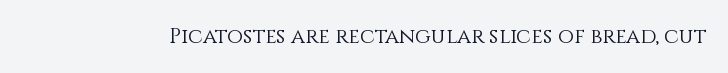
The image shows 21 px text type, upright; set normal letter spacing, not underlined.
